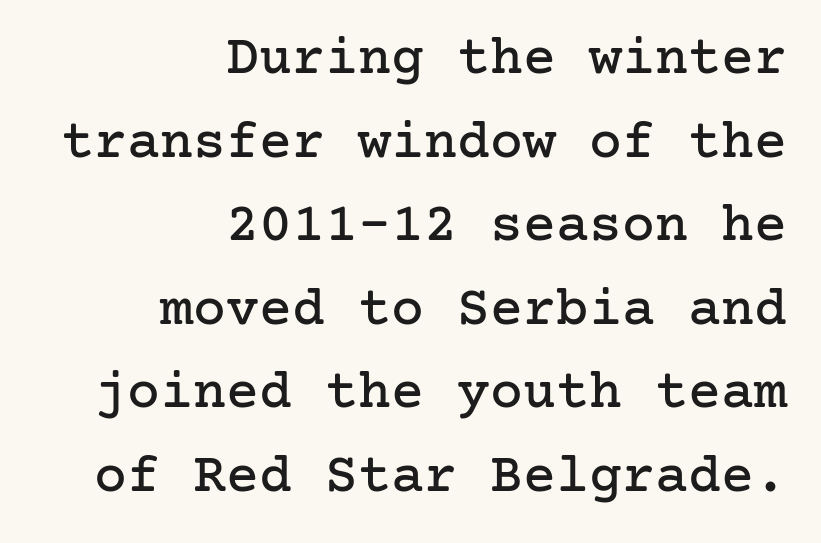
Regarding serifs, this sample has them. Caption: multi-line text, flush right, ragged left. If you measured baseline to baseline, you'd find a middling distance. Quick note: underline off.
